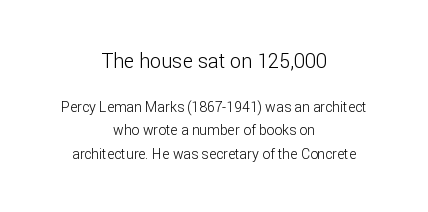
{"italic": "no", "bold": "no", "underline": "no", "align": "center", "line_spacing": "normal", "line_spacing_ratio": 1.68, "letter_spacing": "normal", "letter_spacing_em": 0.0, "larger_block": "first", "size_ratio": 1.43, "glyph_px": 20}
